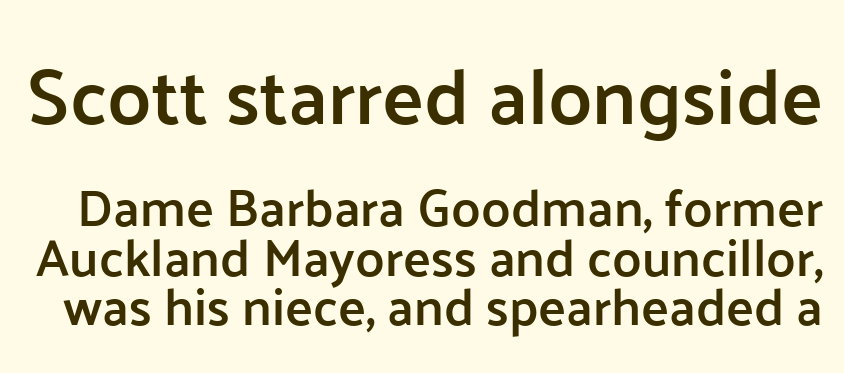
Q: Is the text bold? A: Semi-bold.
Q: Is the text italic (slanted)? A: No, it is upright.
Q: Is the typeface a serif or a sans-serif typeface? A: Sans-serif.
Q: Is the text underlined? A: No.
Q: Is the spacing between letters normal or unusually wide? A: Normal.
Q: Is the spacing between lines tight, normal or loose? A: Tight.
Q: Which block of text is set in a larger size, the first (top) or the second (bottom)? A: The first (top) one.
Q: Width (condensed, normal, or wide)? A: Normal.
Q: Stroke contrast? A: Low.
Q: x-height? A: Medium.
Q: Monospaced? A: No.
